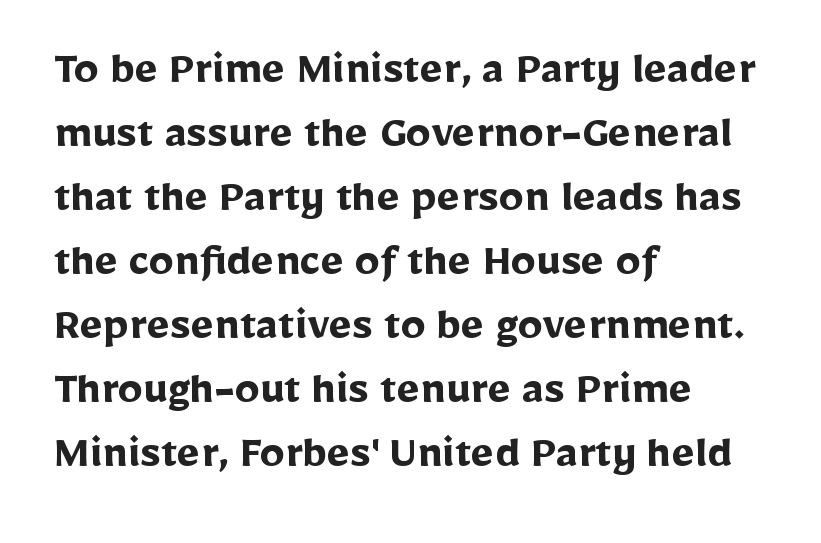
The letters carry no serifs — their stems end cleanly without finishing strokes. Spacing verdict: proportional, widths tailored to each character. Letter spacing: default. The glyphs are unaccompanied by any horizontal stroke below them. Quick note: not italic, upright. In terms of weight, the rendering is a true, heavy bold.
